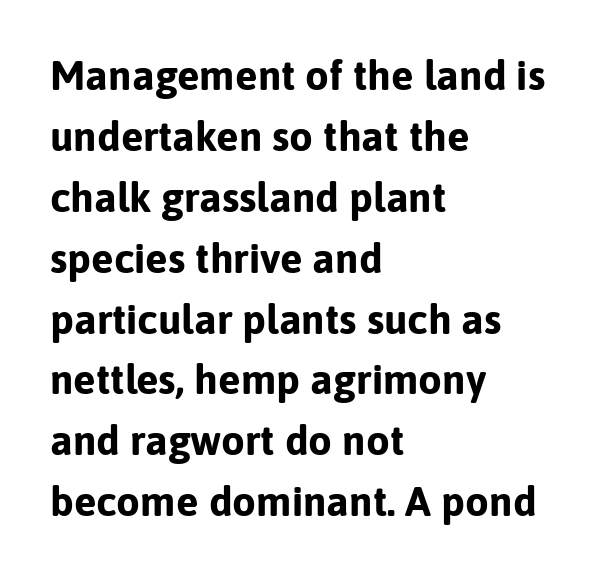
The image shows 42 px bold sans-serif type, upright; set left-aligned, normal line spacing (1.45x), normal letter spacing, not underlined; low stroke contrast and a medium x-height.
